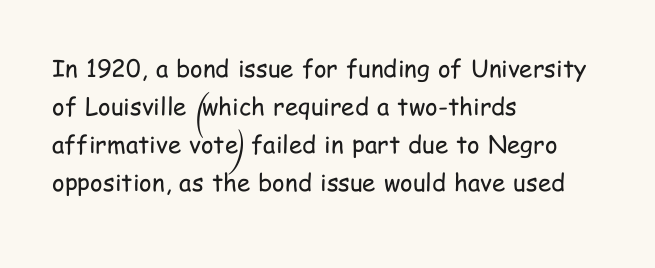
Caption: standard tracking, unaltered. How would I describe the line gaps? Plain and ordinary. Notice how the stems are strictly vertical — no italics here. The typeface has the unassuming heft of standard copy or less. The lines are quadded left.
